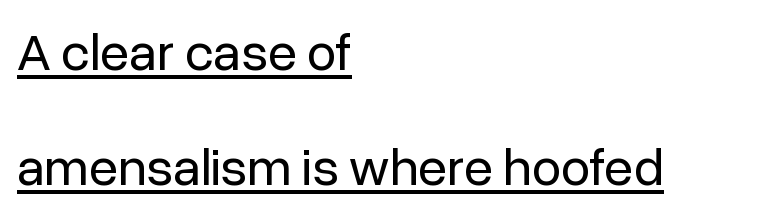
Q: Is the text bold? A: No.
Q: Is the text italic (slanted)? A: No, it is upright.
Q: Is the typeface a serif or a sans-serif typeface? A: Sans-serif.
Q: Is the text underlined? A: Yes.
Q: How is the paragraph aligned? A: Left-aligned.
Q: Is the spacing between letters normal or unusually wide? A: Normal.
Q: Is the spacing between lines tight, normal or loose? A: Loose.
Q: Width (condensed, normal, or wide)? A: Normal.
Q: Stroke contrast? A: Low.
Q: x-height? A: Medium.
Q: Monospaced? A: No.
